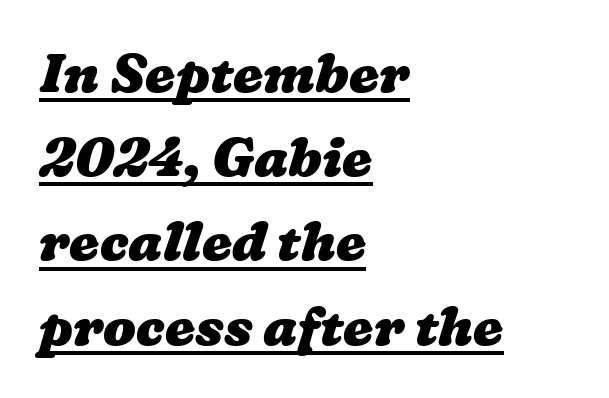
What stands out about the letter spacing? Nothing — it is the standard amount. The letters are bold, with thick, heavy strokes. Vertical spacing — default. You can see a thin bar hugging the bottom of the glyphs. A typesetter would call this proportional, since set widths differ per character. Is the block centered? No — it sits flush against the left margin.
